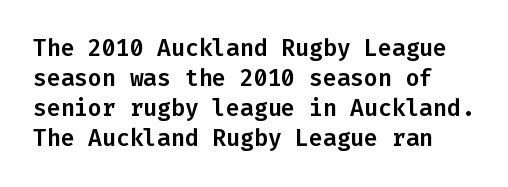
Italic: no, the glyphs are upright roman. The leading is moderate, giving the passage an even texture. Underline: absent. Students, note that the glyphs here touch the page at normal intervals.
